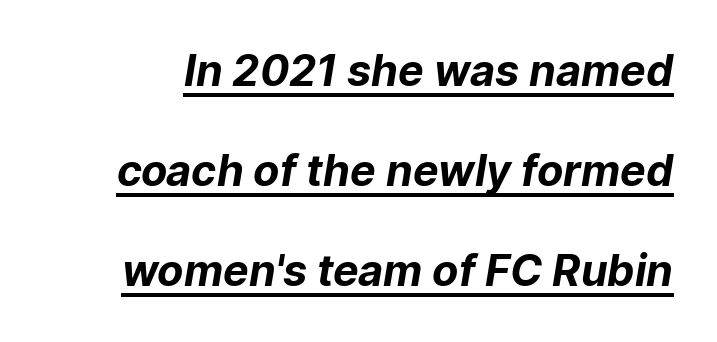
Q: Is the text bold? A: Yes.
Q: Is the typeface a serif or a sans-serif typeface? A: Sans-serif.
Q: Is the text underlined? A: Yes.
Q: Is the spacing between letters normal or unusually wide? A: Normal.
Q: Is the spacing between lines tight, normal or loose? A: Loose.
Q: Width (condensed, normal, or wide)? A: Normal.
Q: Stroke contrast? A: Low.
Q: x-height? A: Medium.
Q: Monospaced? A: No.
